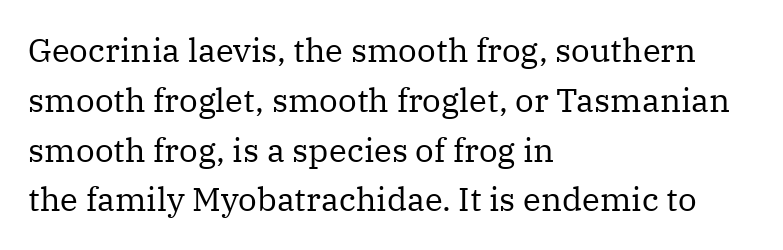
{"serif": "yes", "italic": "no", "bold": "no", "weight": "regular", "width": "normal", "stroke_contrast": "medium", "x_height": "medium", "monospaced": "no", "underline": "no", "align": "left", "line_spacing": "normal", "line_spacing_ratio": 1.51, "letter_spacing": "normal", "letter_spacing_em": 0.0, "glyph_px": 33}
